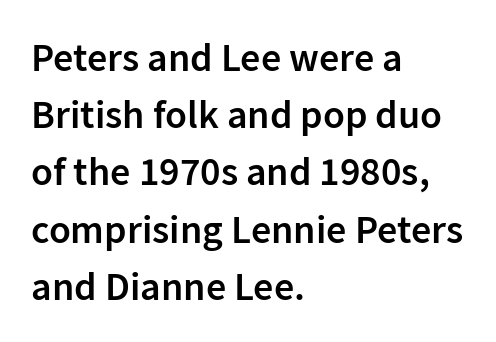
The image shows 40 px semibold sans-serif type, upright; set left-aligned, normal line spacing (1.43x), normal letter spacing, not underlined; low stroke contrast and a medium x-height.
